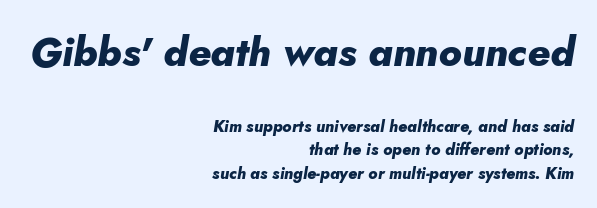
{"italic": "yes", "lean": "right", "slant_degrees": 5, "bold": "yes", "weight": "heavy", "width": "normal", "stroke_contrast": "low", "x_height": "small", "monospaced": "no", "underline": "no", "align": "right", "line_spacing": "normal", "line_spacing_ratio": 1.47, "letter_spacing": "normal", "letter_spacing_em": 0.0, "larger_block": "first", "size_ratio": 2.5, "glyph_px": 40}
